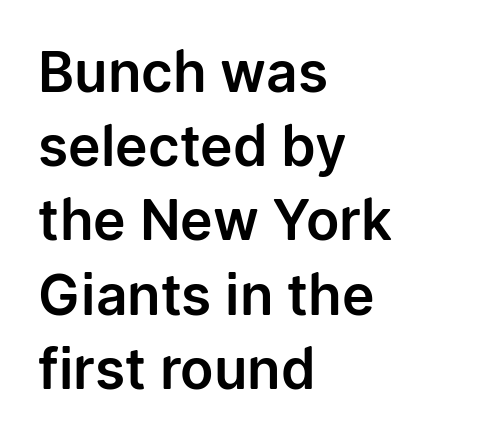
These lines are rendered in a variable-pitch font. The strip under each line holds only bare page. A student would call this left alignment; a typographer would say flush left, rag right. A roman cut, with each character standing at attention. Spacing between characters is what you'd get straight out of the box. The rendering shows plain stroke endings on the letterforms — a sans-serif design.
